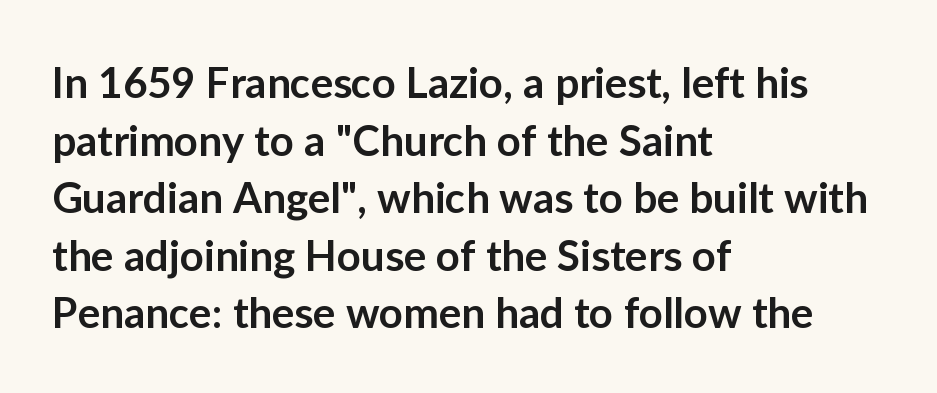
Inter-character spacing is left at the font's built-in metrics. In CSS terms this would be text-align: left. Reading down the column, the eye jumps a familiar distance to each next line. The rendering uses a semibold face; strokes are thickened but not to full bold. Is there any slant? The stems are plumb.
